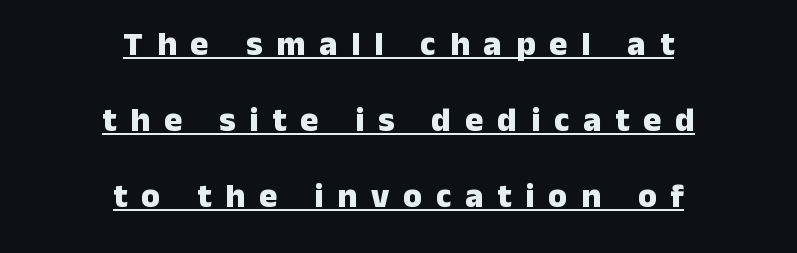
The image shows 34 px heavy sans-serif type, upright; set centered, loose line spacing (2.24x), unusually wide letter spacing (+0.41 em), underlined; low stroke contrast and a medium x-height.
